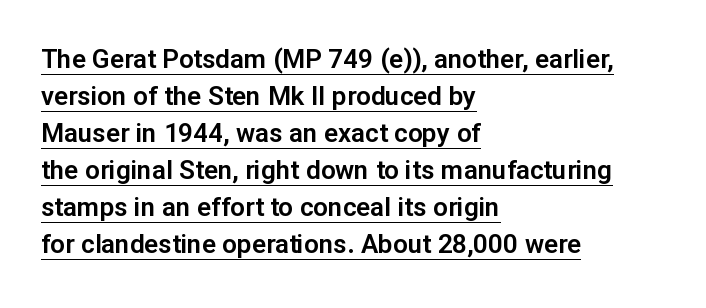
Q: Is the text italic (slanted)? A: No, it is upright.
Q: Is the text underlined? A: Yes.
Q: How is the paragraph aligned? A: Left-aligned.
Q: Is the spacing between letters normal or unusually wide? A: Normal.
Q: Is the spacing between lines tight, normal or loose? A: Normal.
